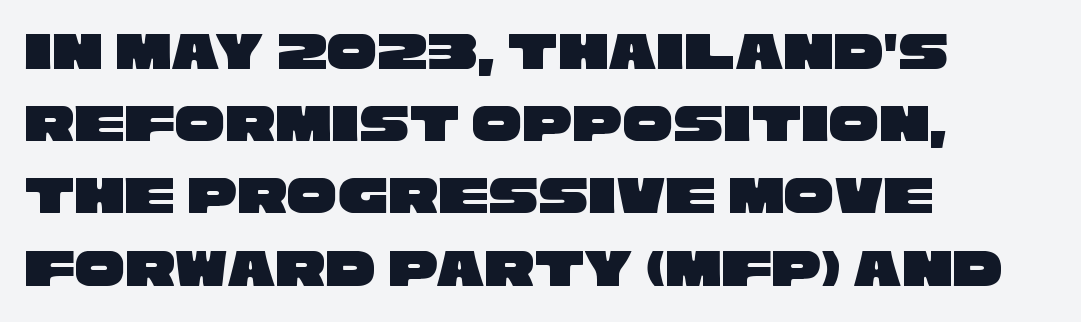
Q: Is the typeface a serif or a sans-serif typeface? A: Sans-serif.
Q: Is the text underlined? A: No.
Q: How is the paragraph aligned? A: Left-aligned.
Q: Is the spacing between letters normal or unusually wide? A: Normal.
Q: Is the spacing between lines tight, normal or loose? A: Normal.
Q: Width (condensed, normal, or wide)? A: Wide.
Q: Stroke contrast? A: Low.
Q: x-height? A: Large.
Q: Monospaced? A: No.
